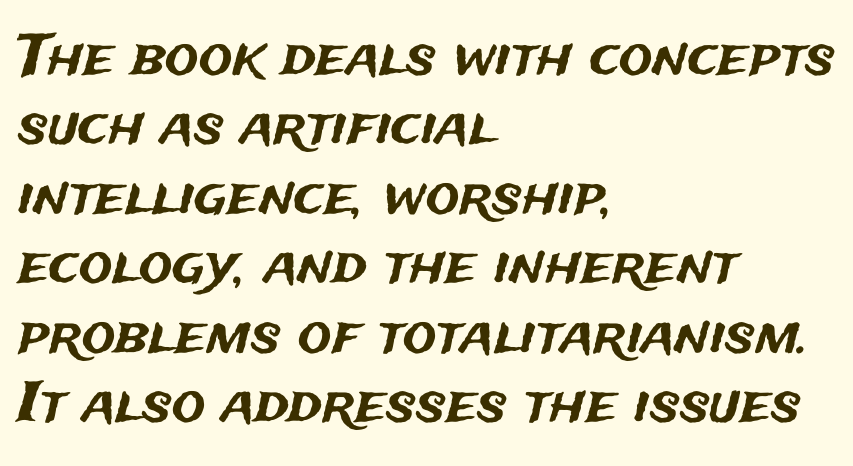
{"serif": "no", "width": "normal", "stroke_contrast": "medium", "x_height": "medium", "monospaced": "no", "underline": "no", "align": "left", "line_spacing_ratio": 1.24, "letter_spacing": "normal", "letter_spacing_em": 0.0, "glyph_px": 56}
